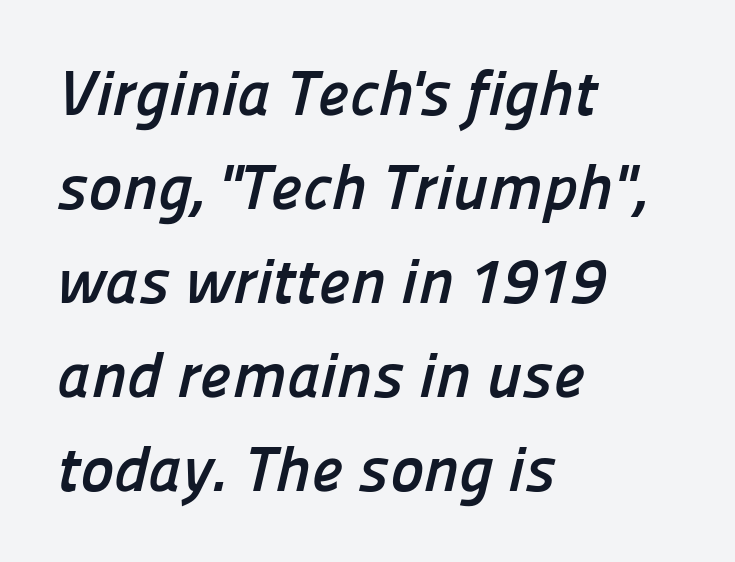
The image shows 64 px semibold sans-serif type; set left-aligned, normal line spacing (1.47x), normal letter spacing, not underlined; low stroke contrast and a medium x-height.
